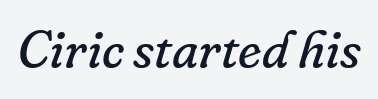
The image shows 52 px regular-weight serif type, italic (leaning right); set normal letter spacing, not underlined; low stroke contrast and a small x-height.
